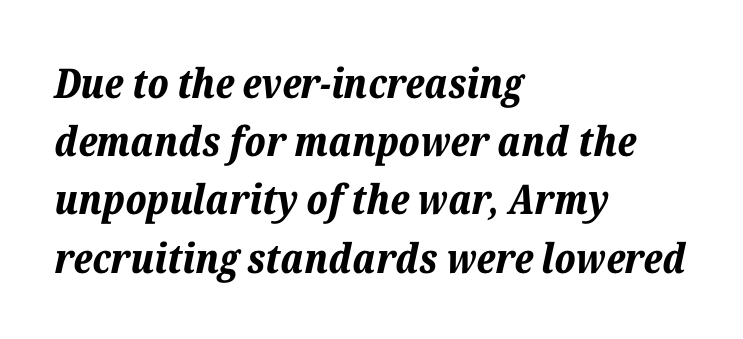
{"italic": "yes", "lean": "right", "slant_degrees": 12, "bold": "yes", "weight": "bold", "width": "normal", "stroke_contrast": "low", "x_height": "medium", "monospaced": "no", "underline": "no", "align": "left", "line_spacing": "normal", "line_spacing_ratio": 1.42, "letter_spacing": "normal", "letter_spacing_em": 0.0, "glyph_px": 41}
